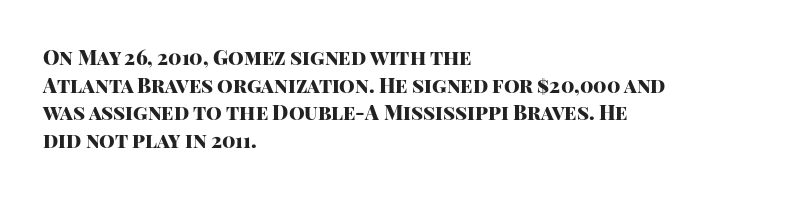
{"italic": "no", "bold": "yes", "underline": "no", "align": "left", "line_spacing": "normal", "line_spacing_ratio": 1.38, "letter_spacing": "normal", "letter_spacing_em": 0.0, "glyph_px": 20}
